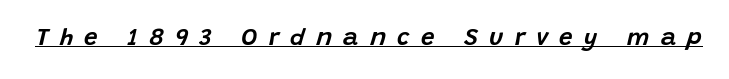
The image shows 24 px text type, italic (leaning right); set unusually wide letter spacing (+0.47 em), underlined.
